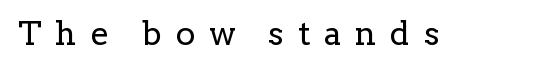
{"serif": "yes", "italic": "no", "bold": "no", "weight": "regular", "width": "normal", "stroke_contrast": "low", "x_height": "medium", "monospaced": "no", "underline": "no", "letter_spacing": "wide", "letter_spacing_em": 0.42, "glyph_px": 33}
